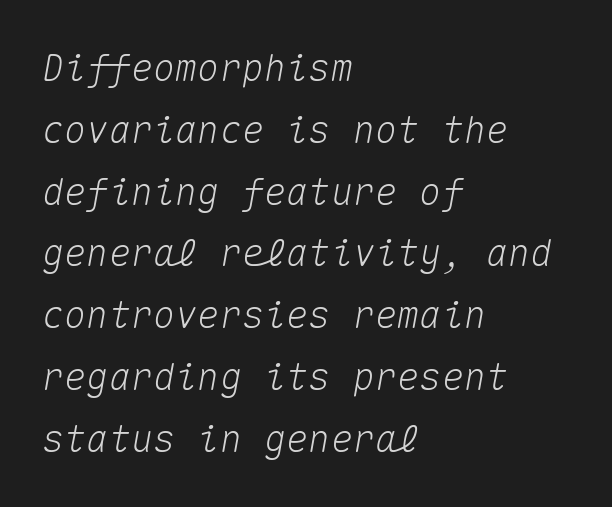
The image shows 37 px text type, italic (leaning right), monospaced; set left-aligned, normal line spacing (1.67x), normal letter spacing, not underlined; medium stroke contrast and a medium x-height.
